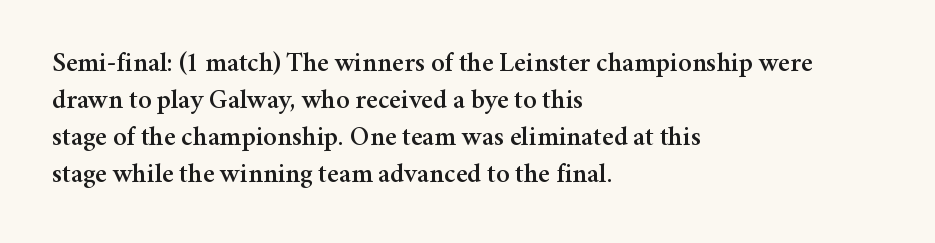
The image shows 27 px text type, upright; set left-aligned, normal line spacing (1.37x), normal letter spacing, not underlined.
